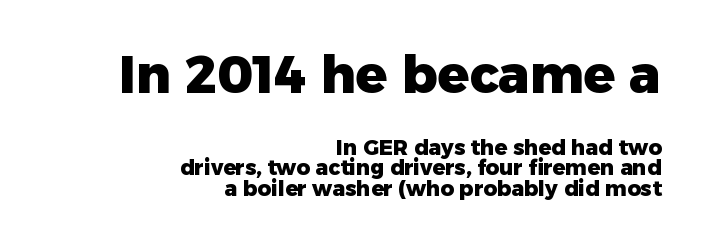
A typesetter would call this proportional, since set widths differ per character. Classification — sans serif. Here the first block reads like a headline and the second like body copy. Each line ends at the same right margin while the left side varies.
